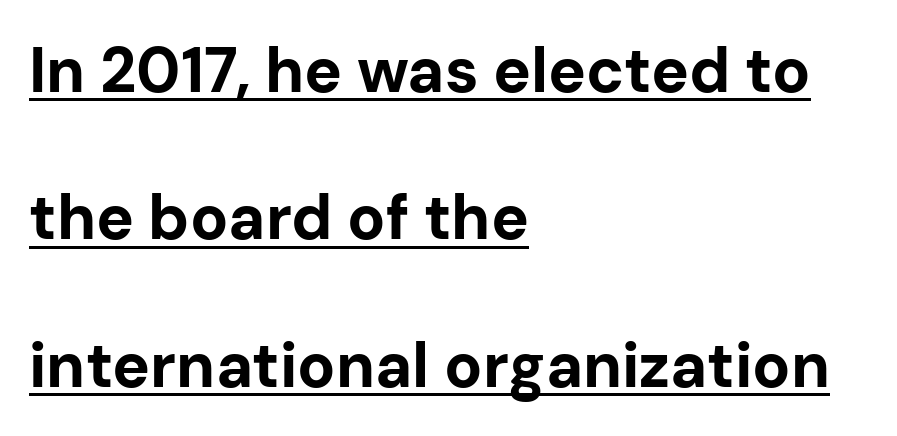
The image shows 63 px bold sans-serif type, upright; set left-aligned, loose line spacing (2.34x), normal letter spacing, underlined; low stroke contrast and a medium x-height.
